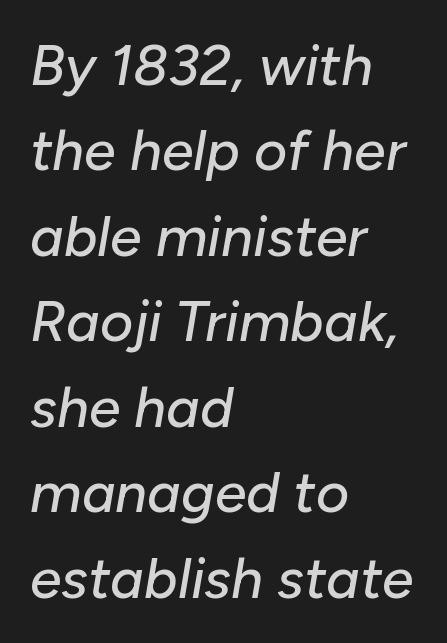
Tall strokes in this sample are angled rather than plumb. These lines stack with their left ends in a neat column. Just letters on the line, the space beneath them empty. Character widths vary here, with narrow letters taking less room than wide ones. Inter-character spacing is left at the font's built-in metrics.
